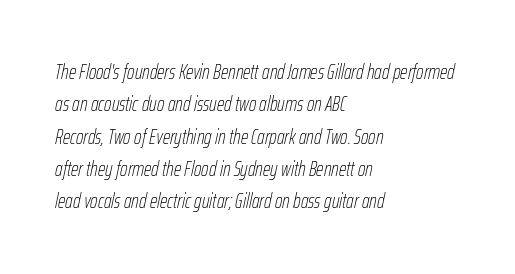
Q: Is the text bold? A: No.
Q: Is the text italic (slanted)? A: Yes, it leans right by about 12 degrees.
Q: Is the text underlined? A: No.
Q: How is the paragraph aligned? A: Left-aligned.
Q: Is the spacing between letters normal or unusually wide? A: Normal.
Q: Is the spacing between lines tight, normal or loose? A: Normal.
